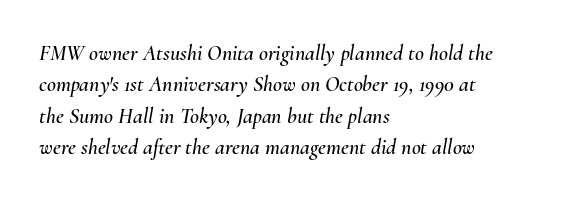
Q: Is the text italic (slanted)? A: Yes, it leans right by about 10 degrees.
Q: Is the text underlined? A: No.
Q: How is the paragraph aligned? A: Left-aligned.
Q: Is the spacing between letters normal or unusually wide? A: Normal.
Q: Is the spacing between lines tight, normal or loose? A: Normal.
